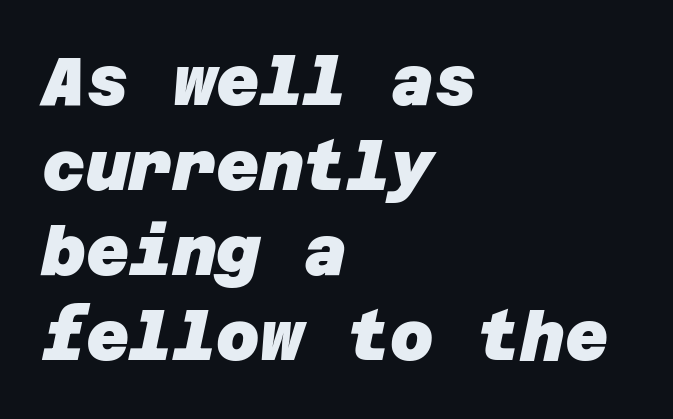
{"serif": "no", "bold": "yes", "weight": "heavy", "width": "normal", "stroke_contrast": "low", "x_height": "large", "underline": "no", "align": "left", "line_spacing": "normal", "line_spacing_ratio": 1.27, "letter_spacing": "normal", "letter_spacing_em": 0.0, "glyph_px": 67}
